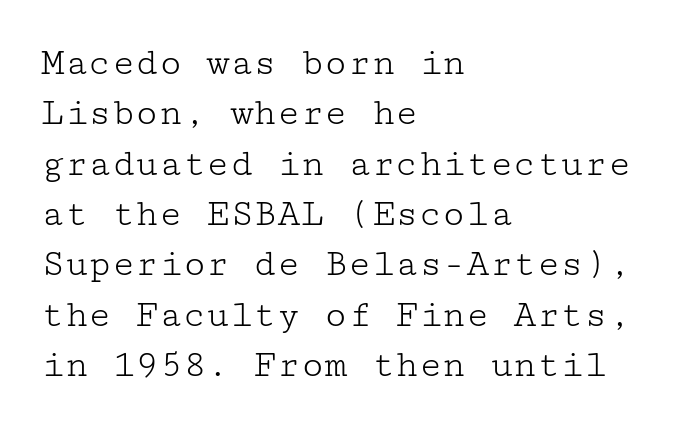
The image shows 39 px light, wide serif type, upright; set left-aligned, normal line spacing (1.29x), normal letter spacing, not underlined; low stroke contrast and a medium x-height.
